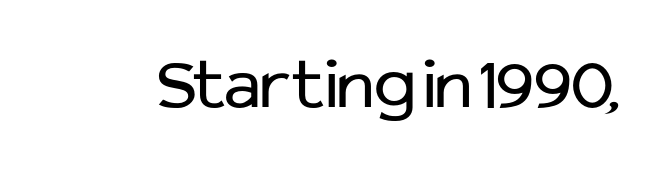
You can tell it's not italic because the verticals are truly vertical. Caption: standard tracking, unaltered. Type style note: lacks serifs. Beneath every word, the page is bare. Vertical stems look standard width or narrower in stroke. Think of a printed novel: that variable character pitch is what you see here.
